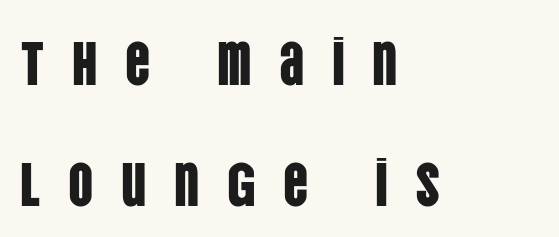
{"serif": "no", "italic": "no", "width": "condensed", "stroke_contrast": "low", "x_height": "large", "monospaced": "no", "underline": "no", "align": "left", "line_spacing": "loose", "line_spacing_ratio": 1.95, "letter_spacing": "wide", "letter_spacing_em": 0.44, "glyph_px": 62}
